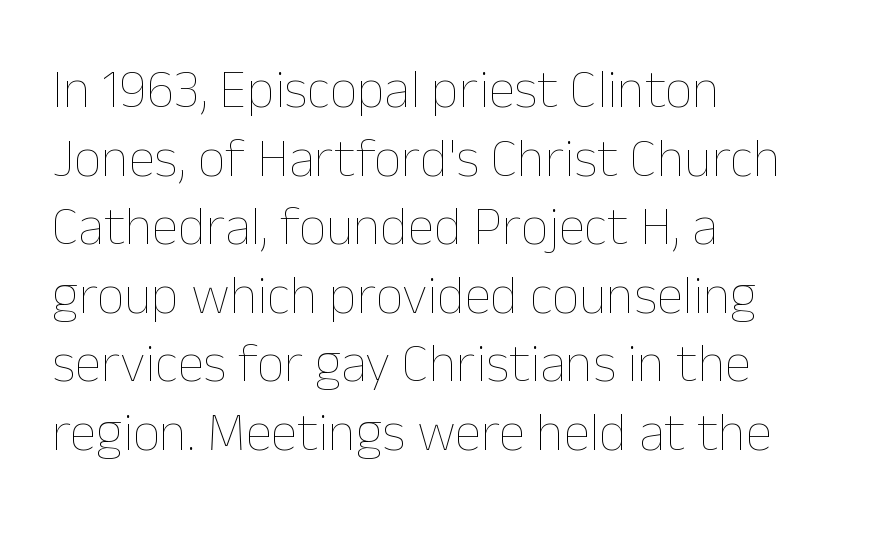
The image shows 54 px thin type, upright; set left-aligned, normal line spacing (1.27x), normal letter spacing, not underlined; low stroke contrast and a medium x-height.
